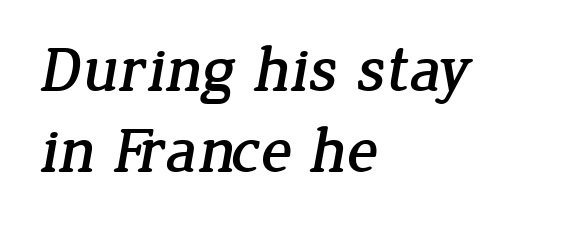
Q: Is the typeface a serif or a sans-serif typeface? A: Serif.
Q: Is the text underlined? A: No.
Q: How is the paragraph aligned? A: Left-aligned.
Q: Is the spacing between letters normal or unusually wide? A: Normal.
Q: Is the spacing between lines tight, normal or loose? A: Normal.
Q: Width (condensed, normal, or wide)? A: Normal.
Q: Stroke contrast? A: Low.
Q: x-height? A: Medium.
Q: Monospaced? A: No.
